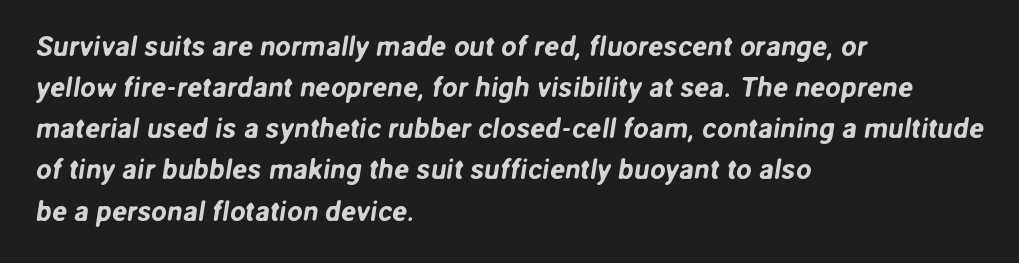
Q: Is the typeface a serif or a sans-serif typeface? A: Sans-serif.
Q: Is the text underlined? A: No.
Q: How is the paragraph aligned? A: Left-aligned.
Q: Is the spacing between letters normal or unusually wide? A: Normal.
Q: Is the spacing between lines tight, normal or loose? A: Normal.
Q: Width (condensed, normal, or wide)? A: Normal.
Q: Stroke contrast? A: Low.
Q: x-height? A: Medium.
Q: Monospaced? A: No.
